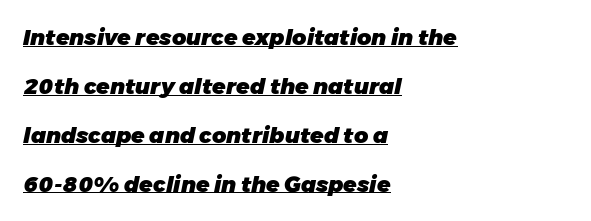
Does extra space separate the letters? No, they use regular spacing. The whole block is typeset with a tilt. Is there much room between lines? Yes — plenty of vertical air separates them. The passage is arranged the way most books set body copy — flush left. Somebody hit Ctrl+U on this one — the words are underlined.
